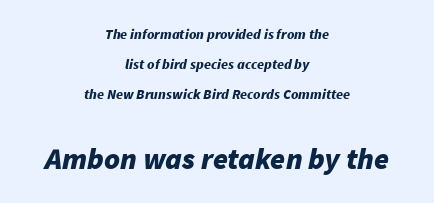
{"italic": "yes", "lean": "right", "slant_degrees": 11, "bold": "yes", "weight": "bold", "width": "normal", "stroke_contrast": "low", "x_height": "medium", "monospaced": "no", "underline": "no", "align": "center", "line_spacing": "loose", "line_spacing_ratio": 2.14, "letter_spacing": "normal", "letter_spacing_em": 0.0, "larger_block": "second", "size_ratio": 2.14, "glyph_px": 30}
